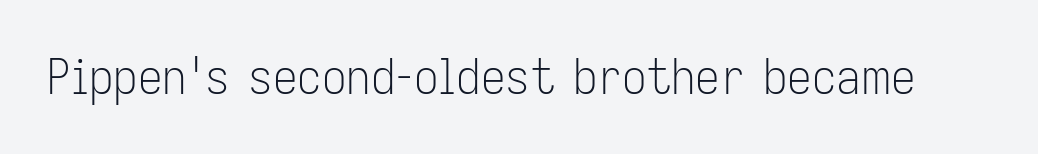
{"serif": "no", "italic": "no", "bold": "no", "weight": "light", "width": "condensed", "stroke_contrast": "low", "x_height": "medium", "monospaced": "no", "underline": "no", "letter_spacing": "normal", "letter_spacing_em": 0.0, "glyph_px": 49}
